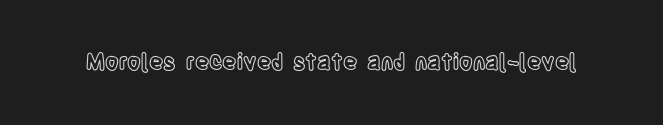
The image shows 22 px text type, upright; set normal letter spacing, not underlined.
